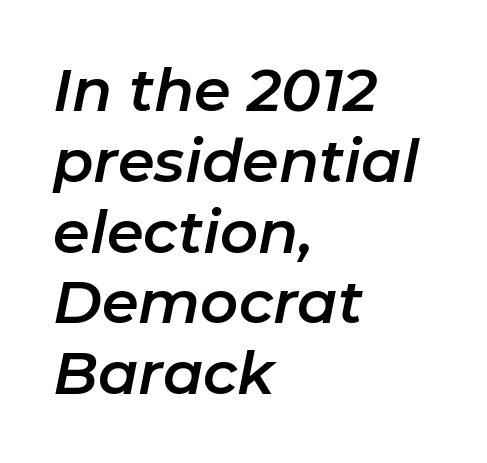
The image shows 59 px text type, italic (leaning right); set left-aligned, line spacing 1.2x, normal letter spacing, not underlined; low stroke contrast and a medium x-height.
